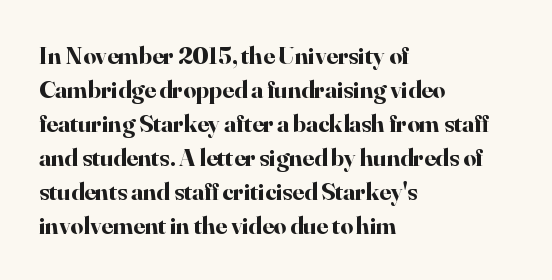
The image shows 25 px bold type, upright; set left-aligned, normal line spacing (1.36x), normal letter spacing, not underlined.
